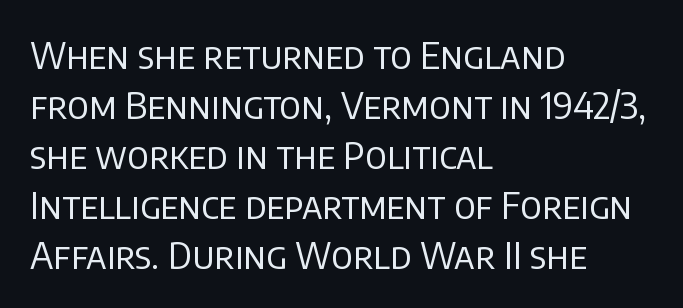
{"serif": "no", "italic": "no", "bold": "no", "weight": "regular", "width": "normal", "stroke_contrast": "low", "x_height": "large", "monospaced": "no", "underline": "no", "align": "left", "line_spacing": "normal", "line_spacing_ratio": 1.35, "letter_spacing": "normal", "letter_spacing_em": 0.0, "glyph_px": 37}
